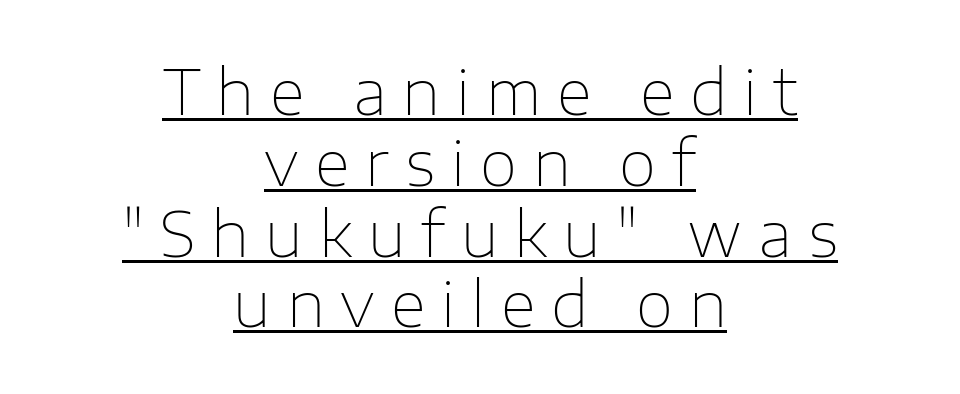
{"serif": "no", "italic": "no", "bold": "no", "weight": "thin", "width": "normal", "stroke_contrast": "low", "x_height": "medium", "monospaced": "no", "underline": "yes", "align": "center", "line_spacing_ratio": 1.16, "letter_spacing": "wide", "letter_spacing_em": 0.26, "glyph_px": 61}
